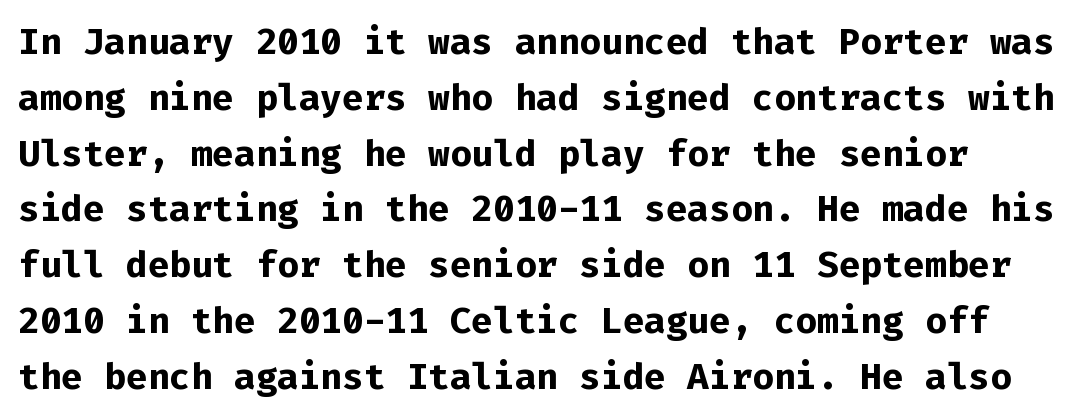
Q: Is the text bold? A: Yes.
Q: Is the text italic (slanted)? A: No, it is upright.
Q: Is the typeface a serif or a sans-serif typeface? A: Sans-serif.
Q: Is the text underlined? A: No.
Q: Is the spacing between letters normal or unusually wide? A: Normal.
Q: Is the spacing between lines tight, normal or loose? A: Normal.
Q: Width (condensed, normal, or wide)? A: Normal.
Q: Stroke contrast? A: Low.
Q: x-height? A: Medium.
Q: Monospaced? A: Yes.
